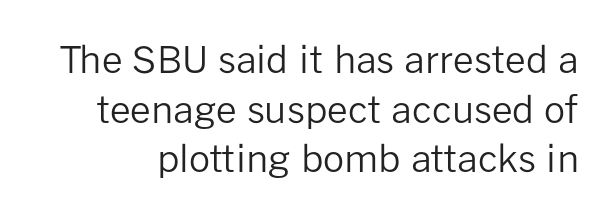
Q: Is the text bold? A: No.
Q: Is the text italic (slanted)? A: No, it is upright.
Q: Is the typeface a serif or a sans-serif typeface? A: Sans-serif.
Q: Is the text underlined? A: No.
Q: Is the spacing between letters normal or unusually wide? A: Normal.
Q: Is the spacing between lines tight, normal or loose? A: Normal.
Q: Width (condensed, normal, or wide)? A: Normal.
Q: Stroke contrast? A: Low.
Q: x-height? A: Medium.
Q: Monospaced? A: No.
